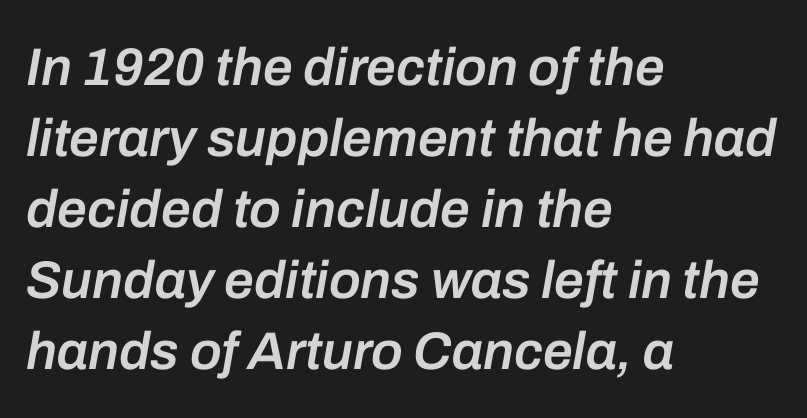
Q: Is the text bold? A: Semi-bold.
Q: Is the text italic (slanted)? A: Yes, it leans right by about 10 degrees.
Q: Is the text underlined? A: No.
Q: How is the paragraph aligned? A: Left-aligned.
Q: Is the spacing between letters normal or unusually wide? A: Normal.
Q: Is the spacing between lines tight, normal or loose? A: Normal.
Q: Width (condensed, normal, or wide)? A: Normal.
Q: Stroke contrast? A: Low.
Q: x-height? A: Medium.
Q: Monospaced? A: No.
